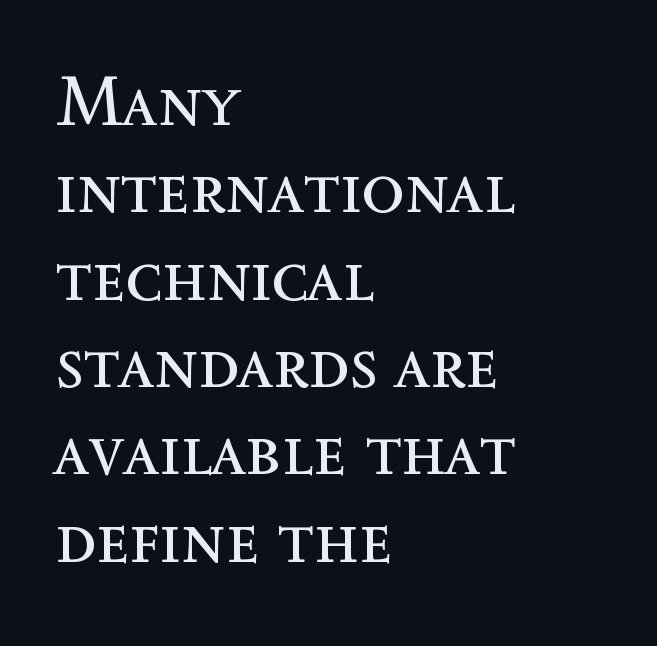
{"italic": "no", "bold": "no", "weight": "regular", "width": "normal", "x_height": "medium", "monospaced": "no", "underline": "no", "align": "left", "line_spacing_ratio": 1.23, "letter_spacing": "normal", "letter_spacing_em": 0.0, "glyph_px": 71}
